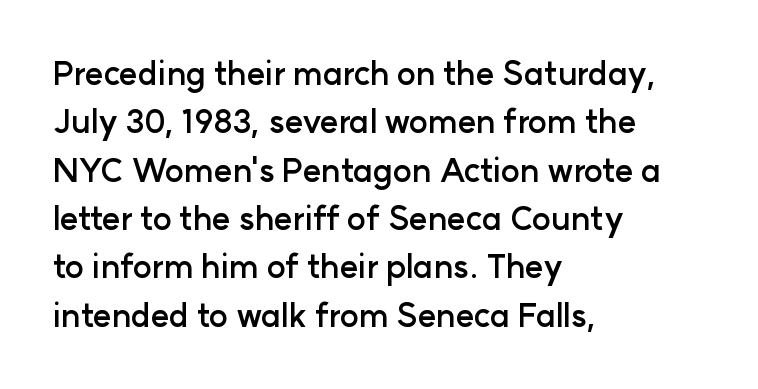
{"serif": "no", "italic": "no", "bold": "yes", "weight": "semibold", "width": "normal", "stroke_contrast": "low", "x_height": "medium", "monospaced": "no", "underline": "no", "align": "left", "line_spacing": "normal", "line_spacing_ratio": 1.51, "letter_spacing": "normal", "letter_spacing_em": 0.0, "glyph_px": 32}
